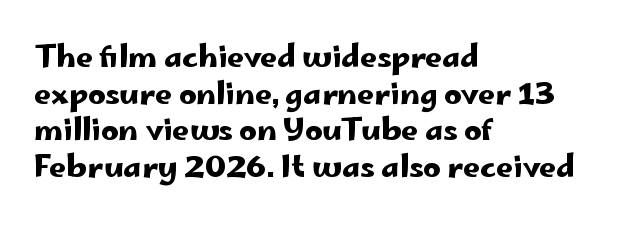
Is the block centered? No — it sits flush against the left margin. Each row of text sits above clean, open space. Stroke terminals: plain, sans-serif. Between one letter and the next there's only the usual sliver of space.
